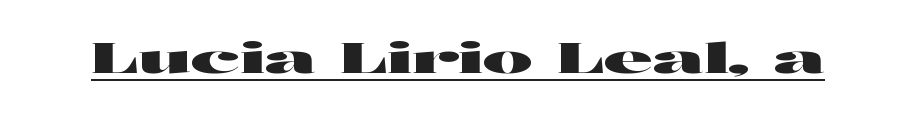
{"serif": "no", "italic": "no", "width": "wide", "stroke_contrast": "high", "x_height": "medium", "monospaced": "no", "underline": "yes", "letter_spacing": "normal", "letter_spacing_em": 0.0, "glyph_px": 42}
